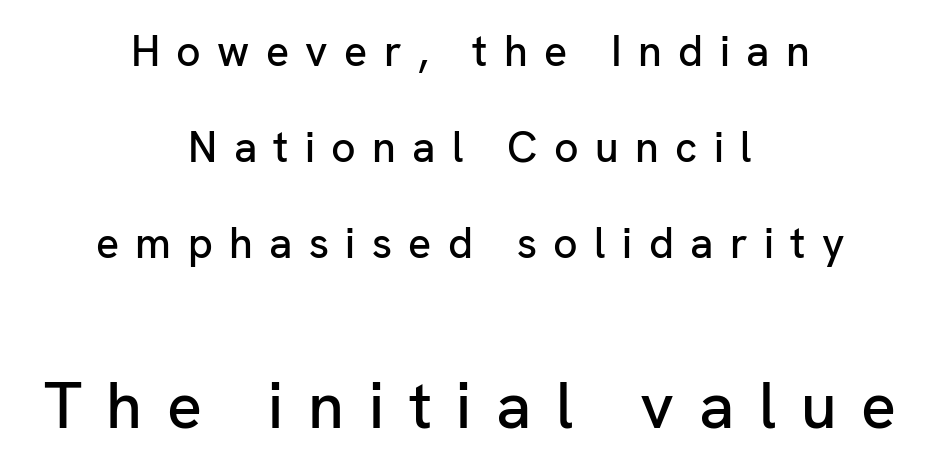
The image shows 65 px sans-serif type, upright; set centered, loose line spacing (2.23x), unusually wide letter spacing (+0.38 em), not underlined; the second (bottom) block is 1.51x larger; low stroke contrast and a medium x-height.
